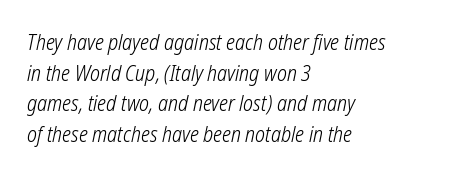
Q: Is the text bold? A: No.
Q: Is the text underlined? A: No.
Q: How is the paragraph aligned? A: Left-aligned.
Q: Is the spacing between letters normal or unusually wide? A: Normal.
Q: Is the spacing between lines tight, normal or loose? A: Normal.
